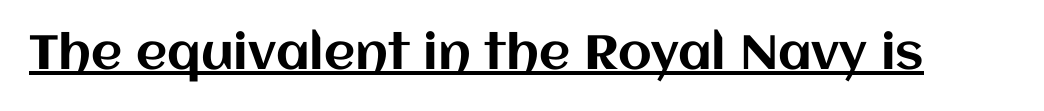
Q: Is the text italic (slanted)? A: No, it is upright.
Q: Is the text underlined? A: Yes.
Q: Is the spacing between letters normal or unusually wide? A: Normal.
Q: Width (condensed, normal, or wide)? A: Normal.
Q: Stroke contrast? A: Medium.
Q: x-height? A: Large.
Q: Monospaced? A: No.
